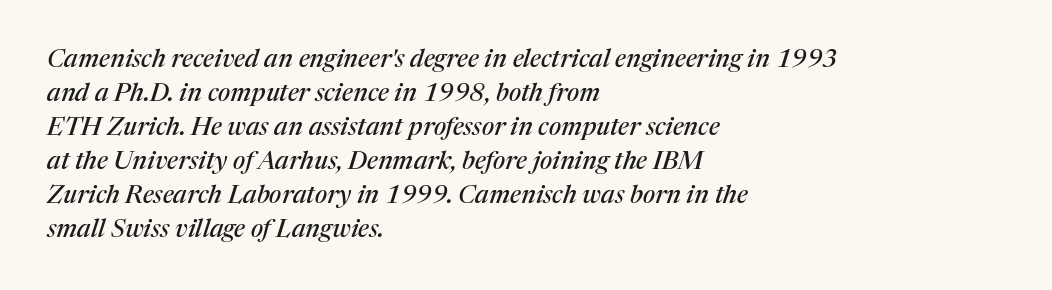
{"italic": "yes", "lean": "right", "slant_degrees": 17, "underline": "no", "align": "left", "line_spacing": "normal", "line_spacing_ratio": 1.36, "letter_spacing": "normal", "letter_spacing_em": 0.0, "glyph_px": 25}
